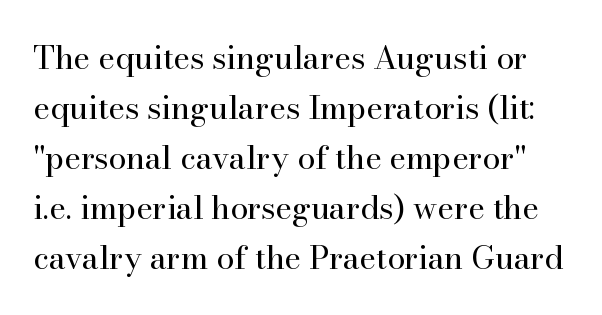
Q: Is the text bold? A: No.
Q: Is the text italic (slanted)? A: No, it is upright.
Q: Is the typeface a serif or a sans-serif typeface? A: Serif.
Q: Is the text underlined? A: No.
Q: Is the spacing between letters normal or unusually wide? A: Normal.
Q: Is the spacing between lines tight, normal or loose? A: Normal.
Q: Width (condensed, normal, or wide)? A: Normal.
Q: Stroke contrast? A: High.
Q: x-height? A: Small.
Q: Monospaced? A: No.
